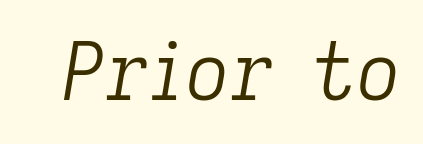
The image shows 79 px light type, italic (leaning right); set normal letter spacing, not underlined; low stroke contrast and a medium x-height.
